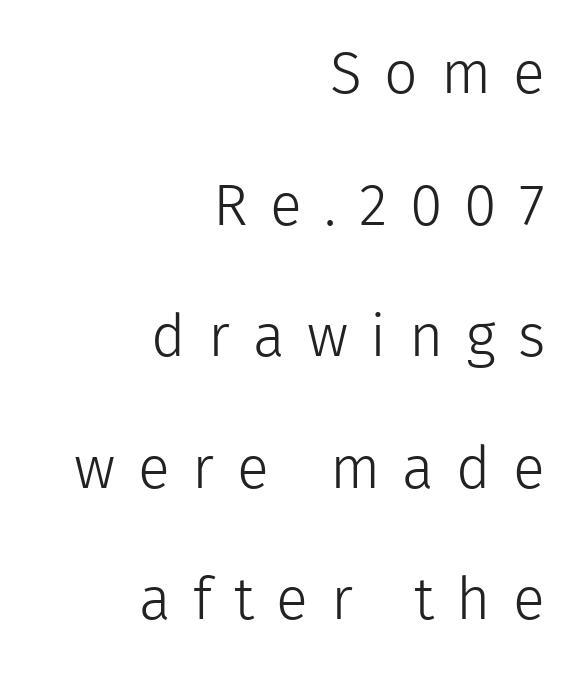
{"serif": "no", "italic": "no", "bold": "no", "weight": "light", "width": "normal", "x_height": "medium", "monospaced": "no", "underline": "no", "align": "right", "line_spacing": "loose", "line_spacing_ratio": 2.23, "letter_spacing": "wide", "letter_spacing_em": 0.38, "glyph_px": 59}
